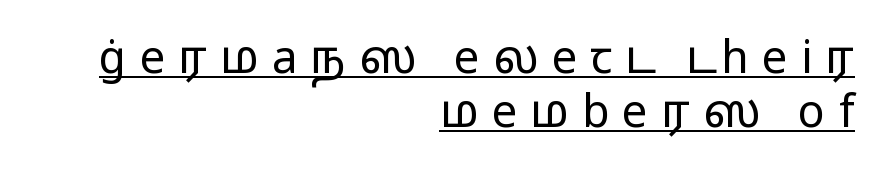
Q: Is the text bold? A: No.
Q: Is the text italic (slanted)? A: No, it is upright.
Q: Is the typeface a serif or a sans-serif typeface? A: Sans-serif.
Q: Is the text underlined? A: Yes.
Q: How is the paragraph aligned? A: Right-aligned.
Q: Is the spacing between letters normal or unusually wide? A: Unusually wide.
Q: Width (condensed, normal, or wide)? A: Wide.
Q: Stroke contrast? A: Low.
Q: x-height? A: Medium.
Q: Monospaced? A: No.
